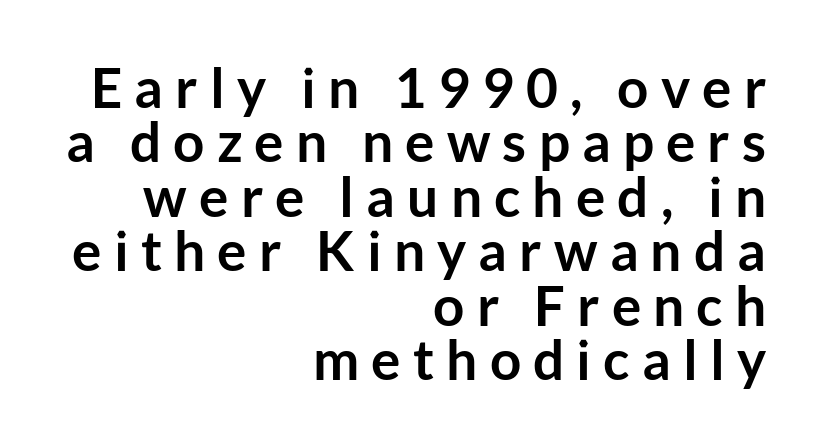
The image shows 55 px semibold sans-serif type, upright; set right-aligned, tight line spacing (0.99x), unusually wide letter spacing (+0.22 em), not underlined; low stroke contrast and a medium x-height.
